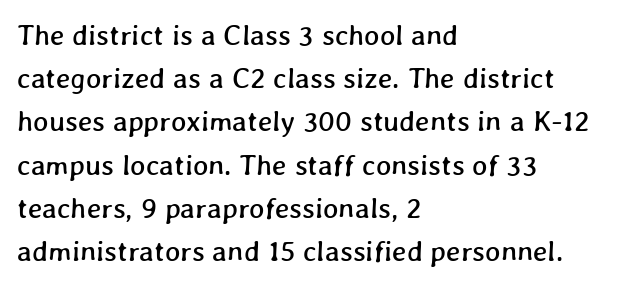
Q: Is the text underlined? A: No.
Q: How is the paragraph aligned? A: Left-aligned.
Q: Is the spacing between letters normal or unusually wide? A: Normal.
Q: Is the spacing between lines tight, normal or loose? A: Normal.
Q: Width (condensed, normal, or wide)? A: Normal.
Q: Stroke contrast? A: Low.
Q: x-height? A: Medium.
Q: Monospaced? A: No.
